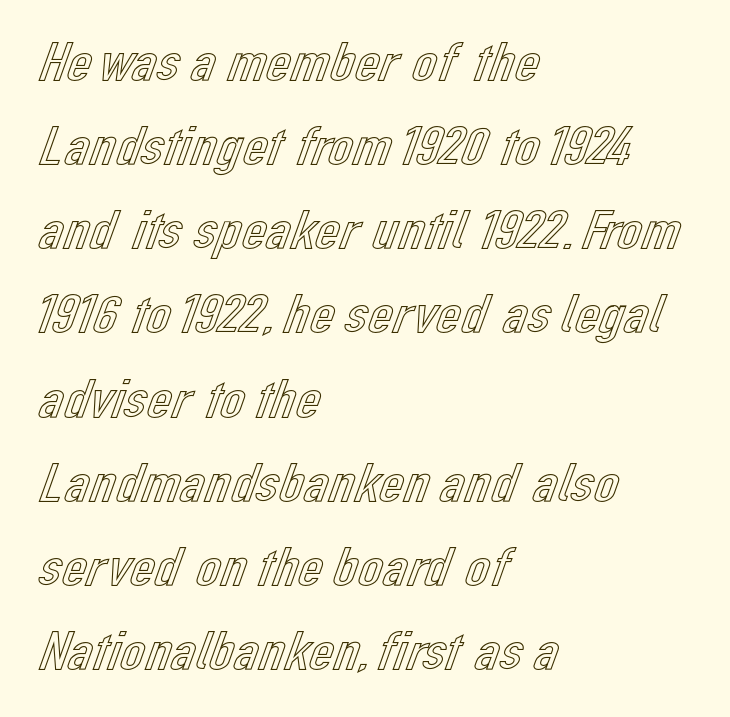
Q: Is the text italic (slanted)? A: Yes.
Q: Is the text underlined? A: No.
Q: How is the paragraph aligned? A: Left-aligned.
Q: Is the spacing between letters normal or unusually wide? A: Normal.
Q: Is the spacing between lines tight, normal or loose? A: Normal.
Q: Width (condensed, normal, or wide)? A: Normal.
Q: x-height? A: Medium.
Q: Monospaced? A: No.
